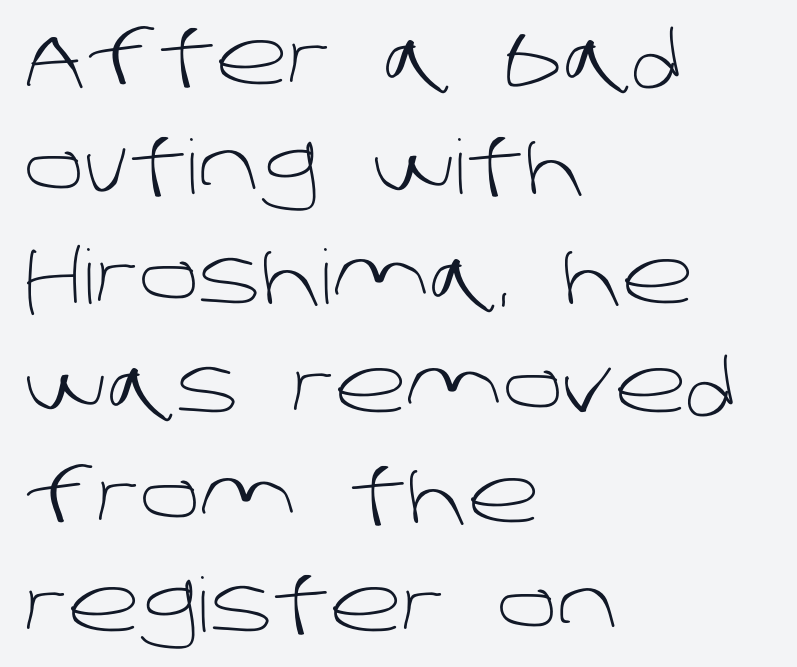
Q: Is the text bold? A: No.
Q: Is the typeface a serif or a sans-serif typeface? A: Sans-serif.
Q: Is the text underlined? A: No.
Q: How is the paragraph aligned? A: Left-aligned.
Q: Is the spacing between letters normal or unusually wide? A: Normal.
Q: Is the spacing between lines tight, normal or loose? A: Normal.
Q: Width (condensed, normal, or wide)? A: Normal.
Q: Stroke contrast? A: Low.
Q: x-height? A: Large.
Q: Monospaced? A: No.
